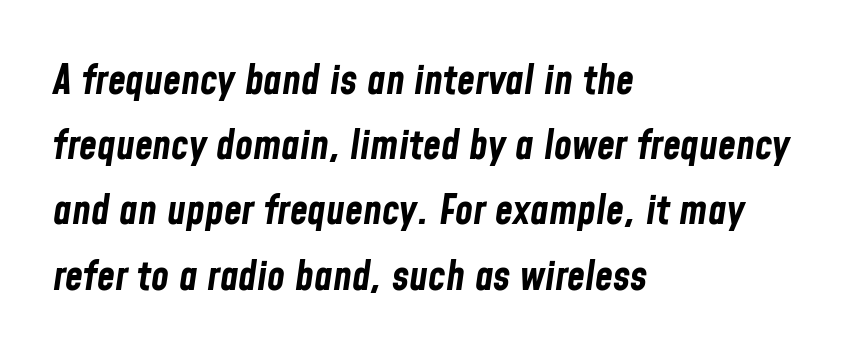
Do the characters align in a grid? No, the font is proportional. The line-height multiplier appears to be the usual default. Caption: standard tracking, unaltered. Typographic density is high because the face is bold.
